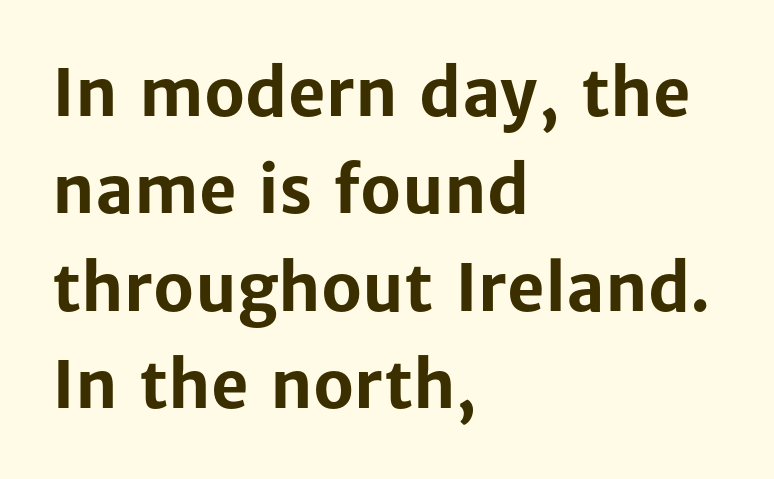
{"serif": "no", "italic": "no", "bold": "yes", "weight": "bold", "width": "normal", "stroke_contrast": "low", "x_height": "medium", "monospaced": "no", "underline": "no", "align": "left", "line_spacing": "normal", "line_spacing_ratio": 1.5, "letter_spacing": "normal", "letter_spacing_em": 0.0, "glyph_px": 65}
